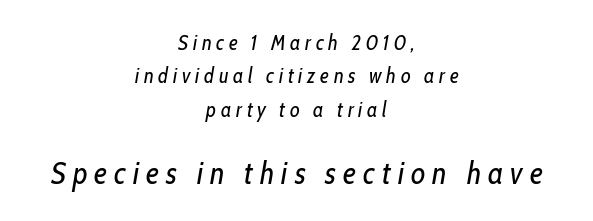
The image shows 31 px regular-weight, condensed type, italic (leaning right); set centered, normal line spacing (1.59x), unusually wide letter spacing (+0.23 em), not underlined; the second (bottom) block is 1.48x larger; low stroke contrast and a medium x-height.
